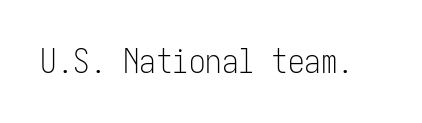
Q: Is the text bold? A: No.
Q: Is the text italic (slanted)? A: No, it is upright.
Q: Is the typeface a serif or a sans-serif typeface? A: Sans-serif.
Q: Is the text underlined? A: No.
Q: Is the spacing between letters normal or unusually wide? A: Normal.
Q: Width (condensed, normal, or wide)? A: Condensed.
Q: Stroke contrast? A: Low.
Q: x-height? A: Medium.
